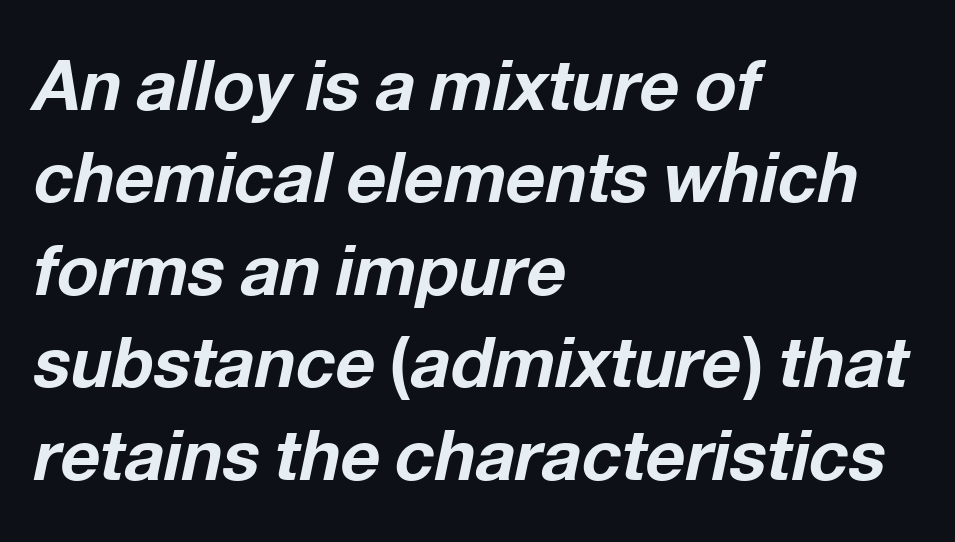
The font's italic variant was chosen for this text. The area under the type is left untouched. Think of a printed novel: that variable character pitch is what you see here. The typesetting leans heavy: a genuine bold.
